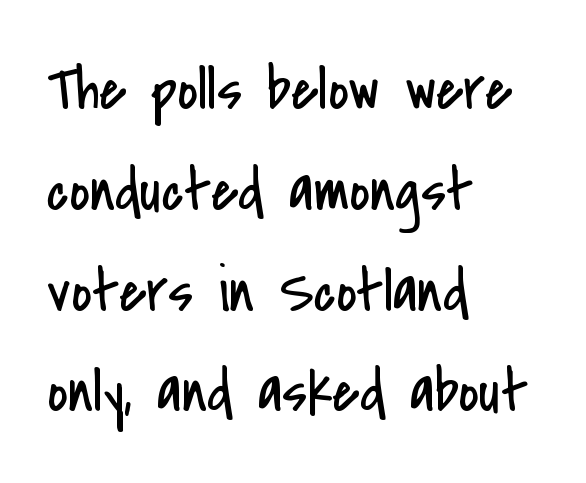
{"serif": "no", "italic": "no", "bold": "no", "weight": "regular", "width": "condensed", "stroke_contrast": "low", "x_height": "small", "monospaced": "no", "underline": "no", "align": "left", "line_spacing": "normal", "line_spacing_ratio": 1.6, "letter_spacing": "normal", "letter_spacing_em": 0.0, "glyph_px": 63}
